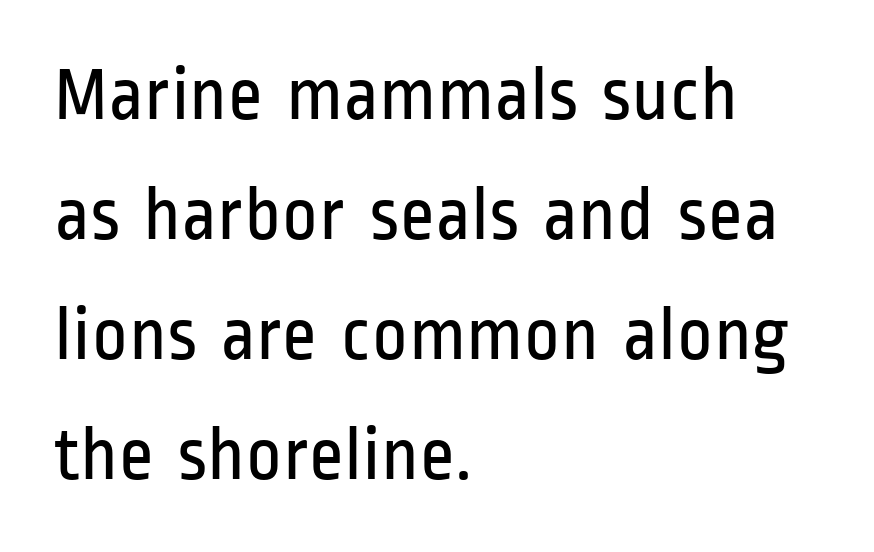
Clear beneath every line of the passage. What's the leading like? Ordinary, nothing unusual. Characters remain perfectly vertical along every line. The face used here is a sans, in the tradition of grotesques and geometrics.
